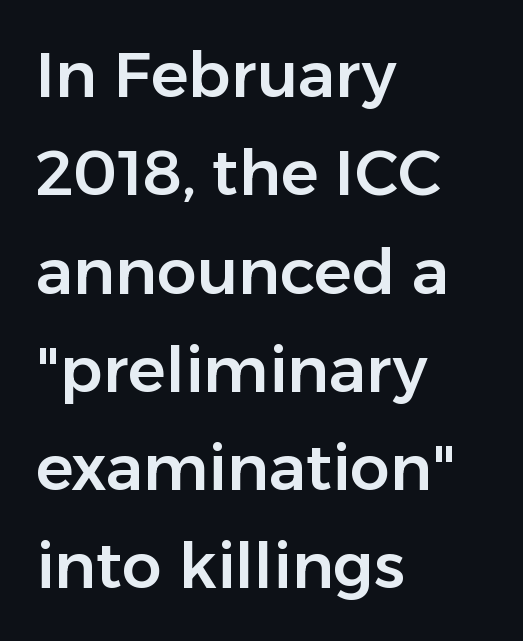
The rendering keeps characters at their native spacing. Just letters on the line, the space beneath them empty. A typesetter would call this proportional, since set widths differ per character. Whoever set this chose a conventional vertical rhythm. A typesetter would mark this as roman, not italic.
